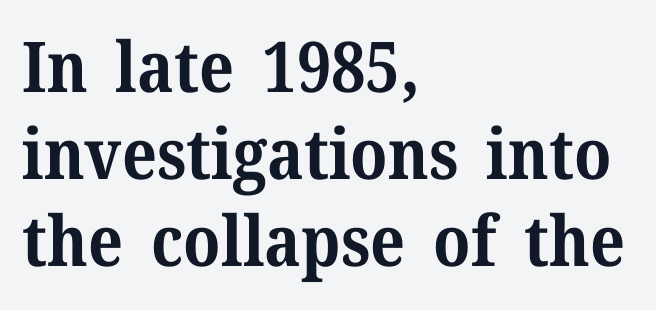
{"serif": "yes", "italic": "no", "bold": "yes", "weight": "bold", "width": "normal", "stroke_contrast": "medium", "x_height": "medium", "monospaced": "no", "underline": "no", "align": "left", "line_spacing_ratio": 1.24, "letter_spacing": "normal", "letter_spacing_em": 0.0, "glyph_px": 70}
